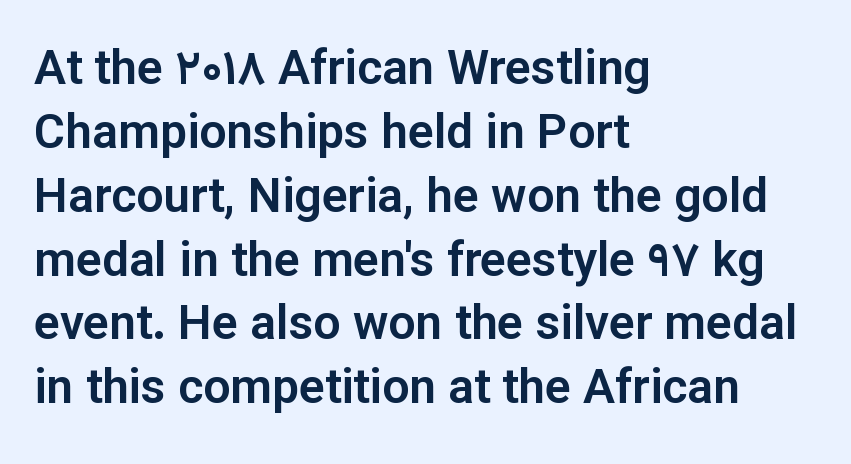
Rows of type keep a routine distance in the vertical direction. Tracking here is standard; glyphs follow each other at the usual distance. The specimen omits any rule beneath the text block's lines. These lines are rendered in a variable-pitch font.
